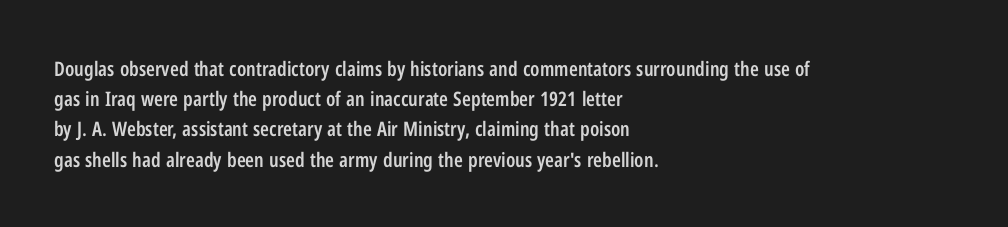
Plain, unruled lines of type. Tracking here is standard; glyphs follow each other at the usual distance. Is the type bold? Partly — it's a semibold, heavier than regular but not fully bold. This sample uses an upright cut, with every glyph sitting square on the baseline. The line-height multiplier appears to be the usual default.
